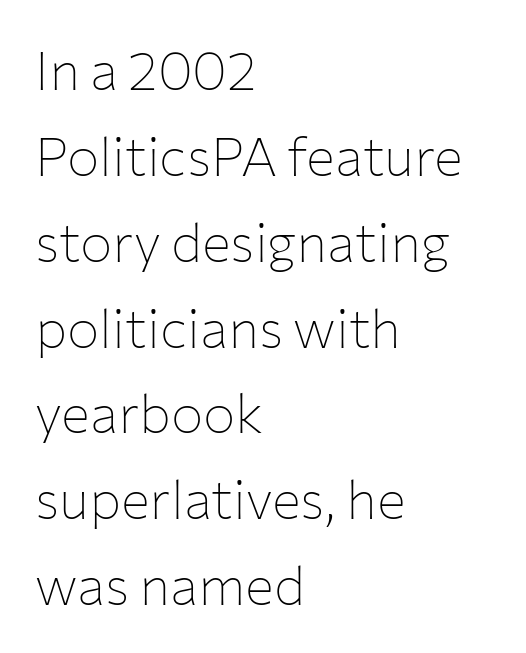
Q: Is the text bold? A: No.
Q: Is the text italic (slanted)? A: No, it is upright.
Q: Is the typeface a serif or a sans-serif typeface? A: Sans-serif.
Q: Is the text underlined? A: No.
Q: How is the paragraph aligned? A: Left-aligned.
Q: Is the spacing between letters normal or unusually wide? A: Normal.
Q: Is the spacing between lines tight, normal or loose? A: Normal.
Q: Width (condensed, normal, or wide)? A: Normal.
Q: Stroke contrast? A: Low.
Q: x-height? A: Medium.
Q: Monospaced? A: No.
